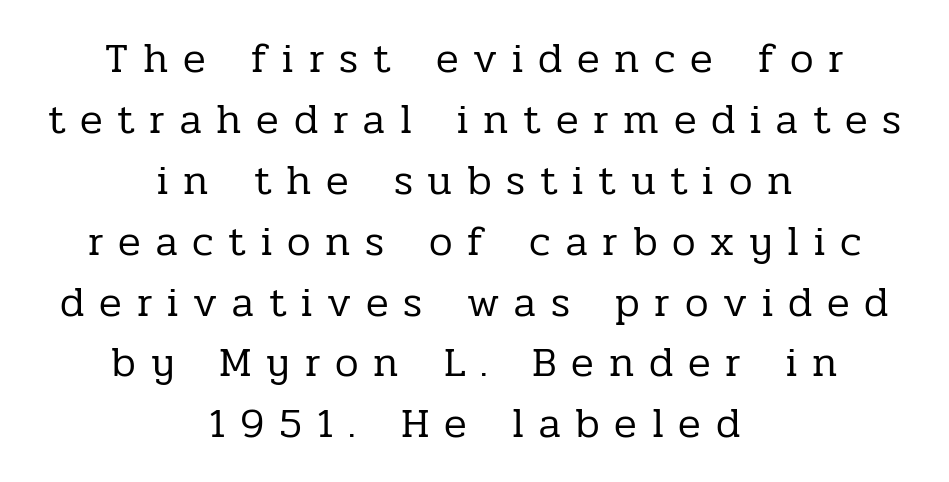
Q: Is the text bold? A: No.
Q: Is the text italic (slanted)? A: No, it is upright.
Q: Is the typeface a serif or a sans-serif typeface? A: Serif.
Q: Is the text underlined? A: No.
Q: How is the paragraph aligned? A: Centered.
Q: Is the spacing between letters normal or unusually wide? A: Unusually wide.
Q: Is the spacing between lines tight, normal or loose? A: Normal.
Q: Width (condensed, normal, or wide)? A: Normal.
Q: Stroke contrast? A: Low.
Q: x-height? A: Medium.
Q: Monospaced? A: No.
